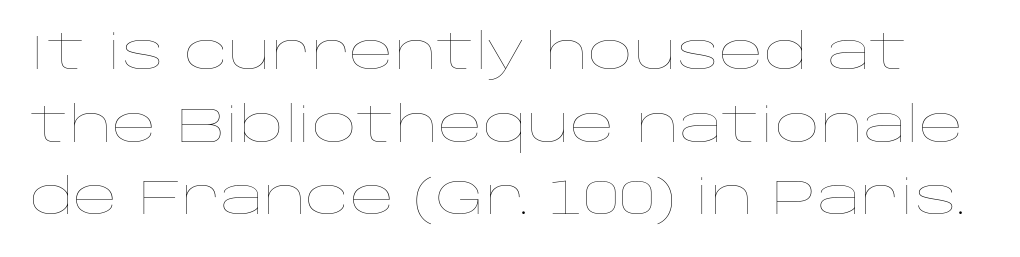
Q: Is the text bold? A: No.
Q: Is the text italic (slanted)? A: No, it is upright.
Q: Is the text underlined? A: No.
Q: Is the spacing between letters normal or unusually wide? A: Normal.
Q: Is the spacing between lines tight, normal or loose? A: Normal.
Q: Width (condensed, normal, or wide)? A: Wide.
Q: Stroke contrast? A: Low.
Q: x-height? A: Large.
Q: Monospaced? A: No.
